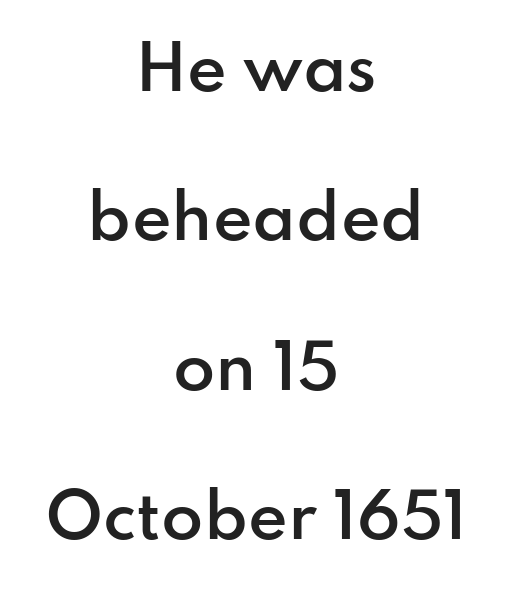
Beneath every word, the page is bare. Leftover space on each line is divided equally before and after the words. Character widths vary here, with narrow letters taking less room than wide ones. These lines were composed using upright roman letters. Semibold letterforms, between regular and bold. Honestly, the letter spacing is just normal — you wouldn't notice it.
